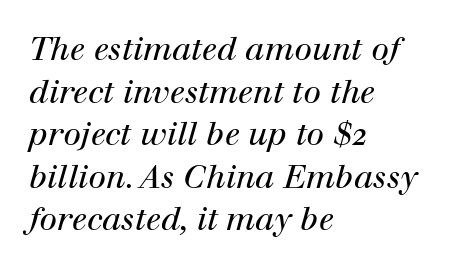
Q: Is the text bold? A: No.
Q: Is the text italic (slanted)? A: Yes, it leans right by about 12 degrees.
Q: Is the typeface a serif or a sans-serif typeface? A: Serif.
Q: Is the text underlined? A: No.
Q: How is the paragraph aligned? A: Left-aligned.
Q: Is the spacing between letters normal or unusually wide? A: Normal.
Q: Is the spacing between lines tight, normal or loose? A: Normal.
Q: Width (condensed, normal, or wide)? A: Normal.
Q: Stroke contrast? A: High.
Q: x-height? A: Medium.
Q: Monospaced? A: No.
